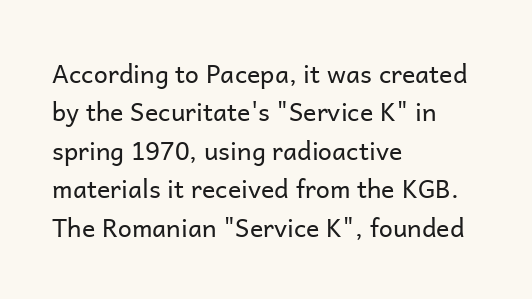
The image shows 25 px text type, upright; set left-aligned, normal line spacing (1.54x), normal letter spacing, not underlined.
